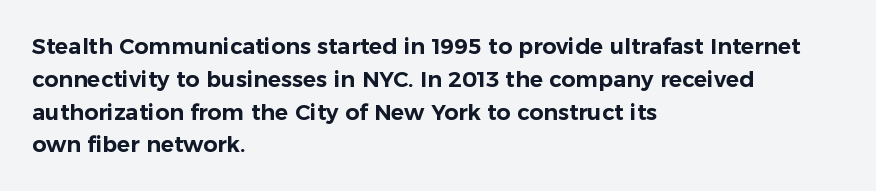
The specimen omits any rule beneath the text block's lines. Is the letter spacing exaggerated? No — it looks like the ordinary default. The typography opts for an upright posture over an oblique one. The rag falls on the right side of this text block. Baseline-to-baseline distance is the conventional proportion of letter height.
